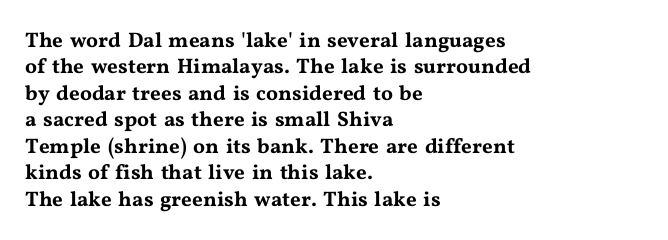
Q: Is the text italic (slanted)? A: No, it is upright.
Q: Is the text underlined? A: No.
Q: How is the paragraph aligned? A: Left-aligned.
Q: Is the spacing between letters normal or unusually wide? A: Normal.
Q: Is the spacing between lines tight, normal or loose? A: Normal.
